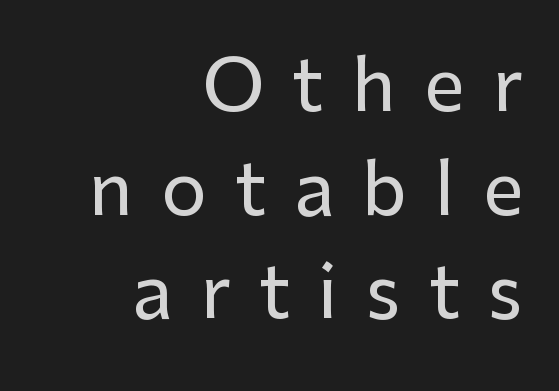
The font family rendered here belongs to the sans-serif group. Line spacing here is normal. Observe the wide spacing: letters keep a clear distance from each other. The space directly below the letters is spotless. Do the letters lean? They stand straight. Each letter keeps its own natural width here, so spacing adapts to shape.
